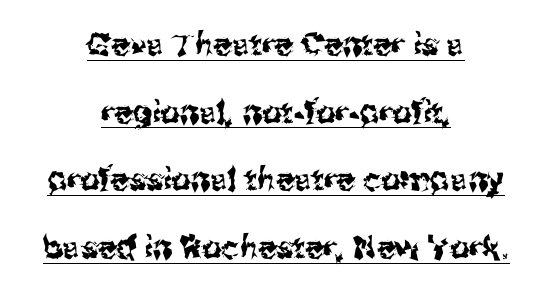
The image shows 31 px sans-serif type, upright; set centered, loose line spacing (2.18x), normal letter spacing, underlined; medium stroke contrast and a medium x-height.
